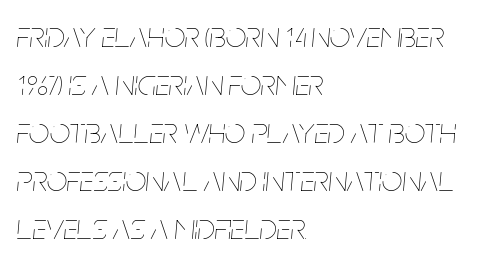
The image shows 36 px thin, condensed type, italic (leaning right); set left-aligned, normal line spacing (1.33x), normal letter spacing, not underlined; low stroke contrast and a large x-height.
